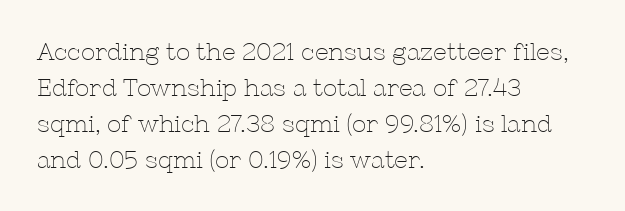
{"italic": "no", "bold": "no", "underline": "no", "align": "left", "line_spacing": "normal", "line_spacing_ratio": 1.5, "letter_spacing": "normal", "letter_spacing_em": 0.0, "glyph_px": 24}
